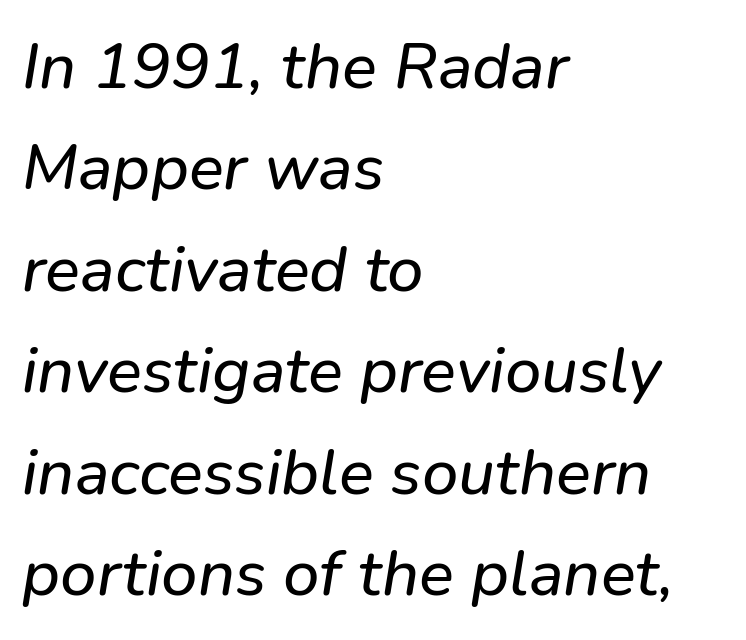
The image shows 65 px sans-serif type; set left-aligned, normal line spacing (1.56x), normal letter spacing, not underlined; low stroke contrast and a medium x-height.
